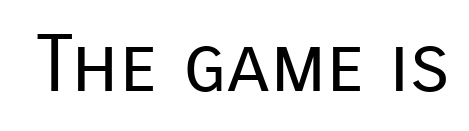
The image shows 79 px regular-weight sans-serif type, upright; set normal letter spacing, not underlined; low stroke contrast and a medium x-height.
